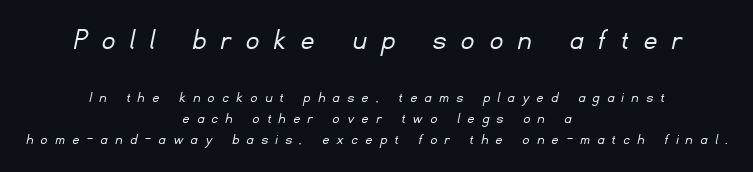
Letters rest on an invisible, unmarked baseline. Glyph-to-glyph distance is far greater than everyday printed text. Does the type have serifs? No, each stem ends abruptly. The setting favours the middle, as headings and verse often do.
